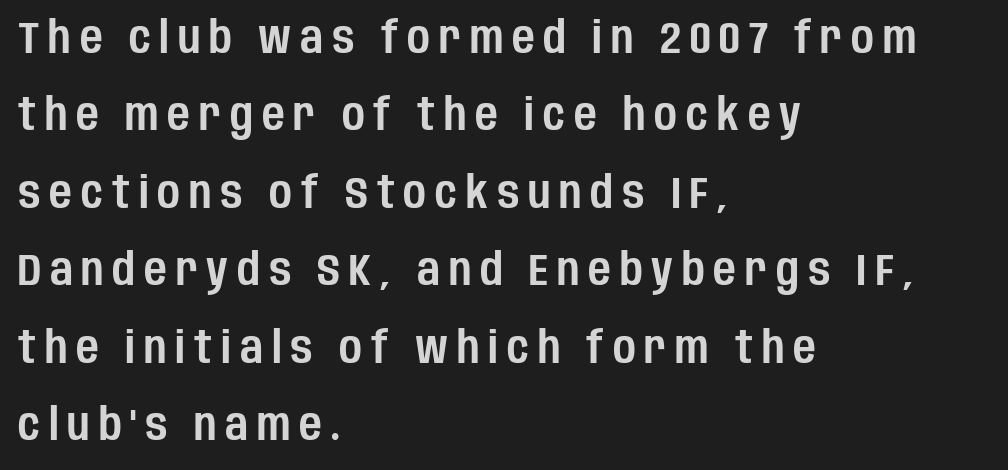
{"serif": "no", "italic": "no", "width": "condensed", "stroke_contrast": "low", "x_height": "large", "monospaced": "no", "underline": "no", "align": "left", "line_spacing_ratio": 1.76, "letter_spacing": "wide", "letter_spacing_em": 0.2, "glyph_px": 44}
